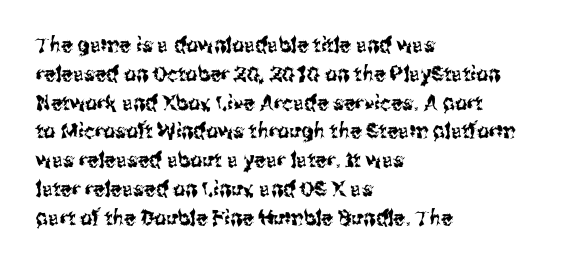
{"italic": "no", "underline": "no", "align": "left", "line_spacing": "normal", "line_spacing_ratio": 1.37, "letter_spacing": "normal", "letter_spacing_em": 0.0, "glyph_px": 21}
